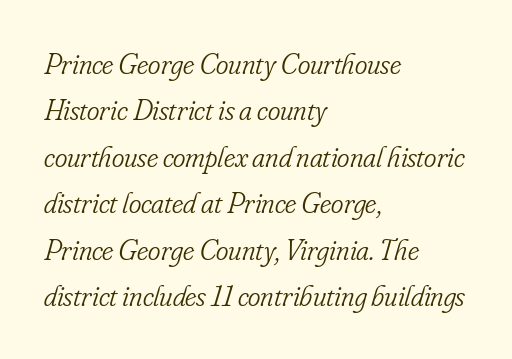
Reading down the block, your eye returns to a fixed left position each line. Weight: in the light-to-regular range. Would a proofreader flag this as italicized? Yes. The face used here is seriffed, in the tradition of book romans. Is there much room between lines? A standard amount, neither cramped nor airy.
